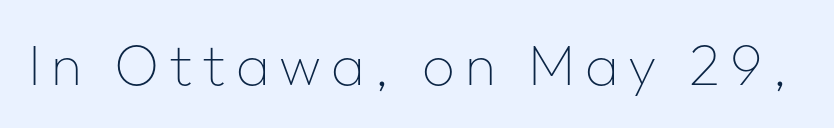
{"serif": "no", "italic": "no", "bold": "no", "weight": "thin", "width": "normal", "stroke_contrast": "low", "x_height": "medium", "monospaced": "no", "underline": "no", "glyph_px": 57}
